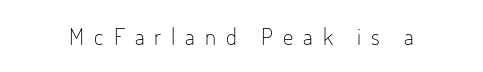
Each word looks stretched out because of the extra space between its letters. The lettering holds an erect, upright posture throughout. The typeface has the unassuming heft of standard copy or less. Honestly, there is no underline to notice here at all.
